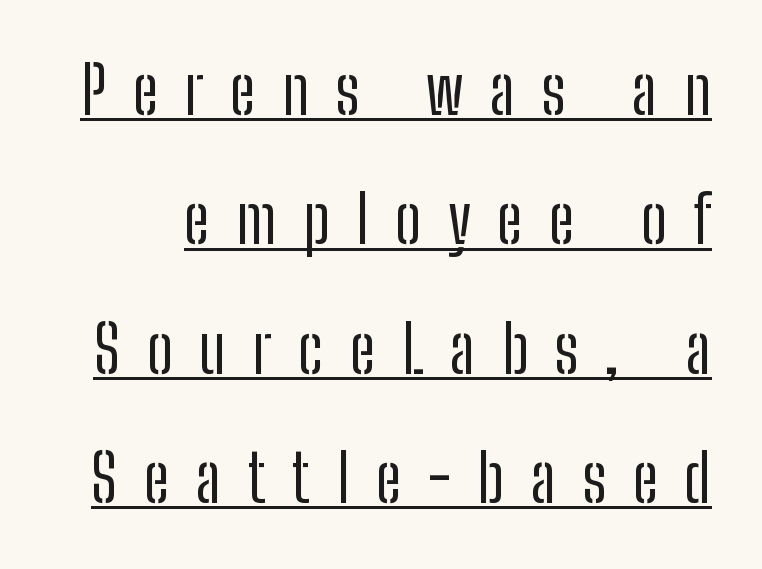
If you measured baseline to baseline, you'd find a long distance. The lettering stays uniformly vertical, giving the passage a roman look. Compared with typical body copy, the letter spacing here is much looser. Weight class: somewhere from thin through regular. Caption: lettering with a line underneath. The passage shown is typed in a proportional face where columns would drift.
